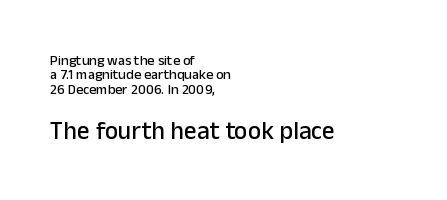
{"italic": "no", "underline": "no", "align": "left", "line_spacing": "tight", "line_spacing_ratio": 1.02, "letter_spacing": "normal", "letter_spacing_em": 0.0, "larger_block": "second", "size_ratio": 1.79, "glyph_px": 25}
